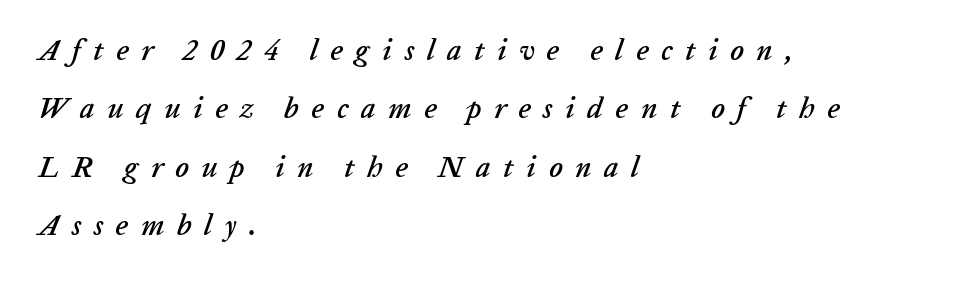
The rendering inserts visible extra space after every character. A student would call this left alignment; a typographer would say flush left, rag right. Leading: increased. Emphasis-style slanted type is in use. Think of a printed novel: that variable character pitch is what you see here. The glyphs are unaccompanied by any horizontal stroke below them.
